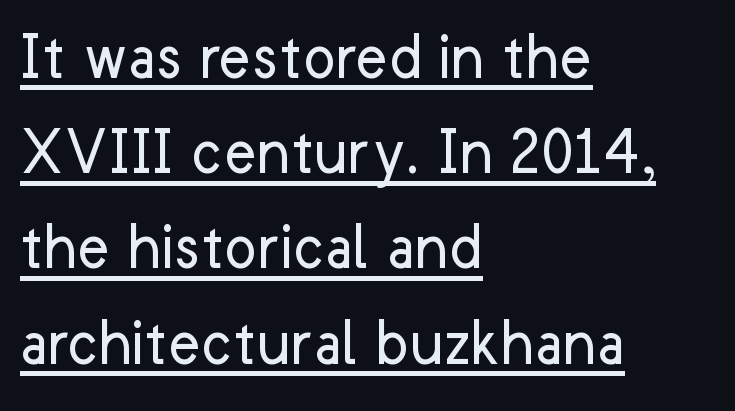
The image shows 69 px regular-weight sans-serif type, upright; set left-aligned, normal line spacing (1.38x), normal letter spacing, underlined; low stroke contrast and a medium x-height.
